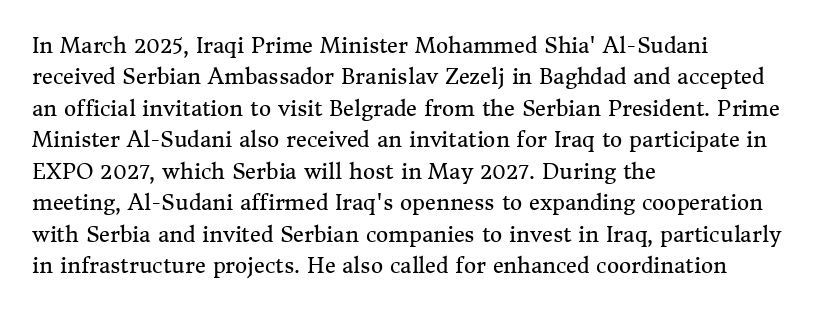
Q: Is the text bold? A: No.
Q: Is the text italic (slanted)? A: No, it is upright.
Q: Is the text underlined? A: No.
Q: How is the paragraph aligned? A: Left-aligned.
Q: Is the spacing between letters normal or unusually wide? A: Normal.
Q: Is the spacing between lines tight, normal or loose? A: Normal.
